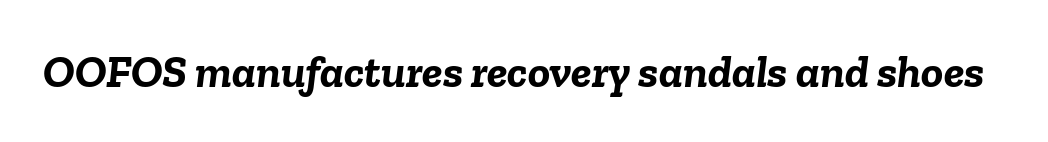
The image shows 46 px semibold type, italic (leaning right); set normal letter spacing, not underlined; low stroke contrast and a medium x-height.
